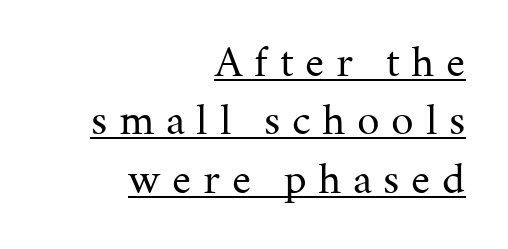
{"serif": "yes", "italic": "no", "bold": "no", "weight": "regular", "width": "normal", "stroke_contrast": "medium", "x_height": "medium", "monospaced": "no", "underline": "yes", "align": "right", "line_spacing": "normal", "line_spacing_ratio": 1.3, "letter_spacing": "wide", "letter_spacing_em": 0.26, "glyph_px": 45}
